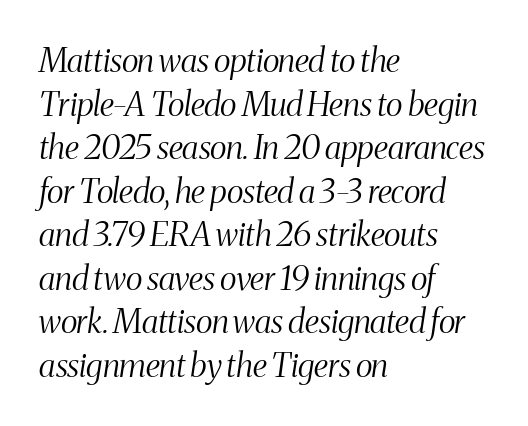
The string is rendered with underlining switched off. The glyphs look as if they've been sheared to an angle. The face used here is proportionally spaced, like ordinary book or web type. The letters look calm and open, with moderate or lighter stems.
